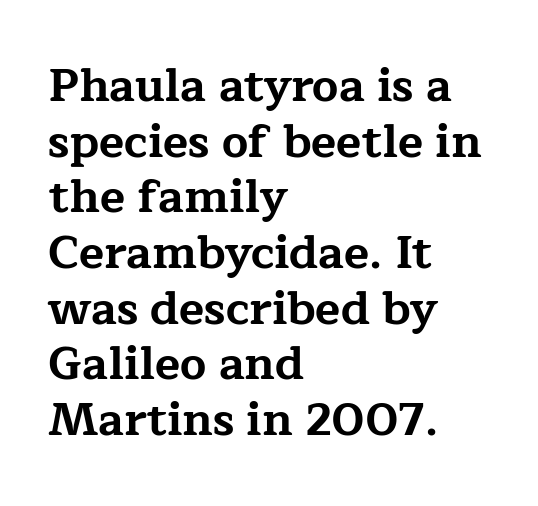
The image shows 46 px bold, wide serif type, upright; set left-aligned, line spacing 1.21x, normal letter spacing, not underlined; low stroke contrast and a medium x-height.
